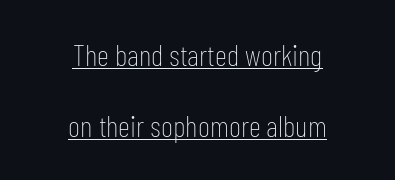
{"serif": "no", "italic": "no", "bold": "no", "weight": "thin", "width": "condensed", "stroke_contrast": "low", "x_height": "medium", "monospaced": "no", "underline": "yes", "align": "center", "line_spacing": "loose", "line_spacing_ratio": 2.37, "letter_spacing": "normal", "letter_spacing_em": 0.0, "glyph_px": 30}
